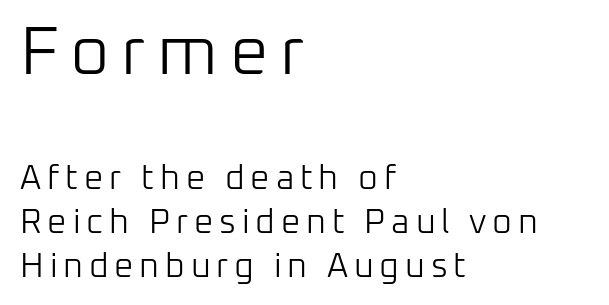
Q: Is the text bold? A: No.
Q: Is the text italic (slanted)? A: No, it is upright.
Q: Is the typeface a serif or a sans-serif typeface? A: Sans-serif.
Q: Is the text underlined? A: No.
Q: How is the paragraph aligned? A: Left-aligned.
Q: Is the spacing between lines tight, normal or loose? A: Normal.
Q: Which block of text is set in a larger size, the first (top) or the second (bottom)? A: The first (top) one.
Q: Width (condensed, normal, or wide)? A: Normal.
Q: Stroke contrast? A: Low.
Q: x-height? A: Medium.
Q: Monospaced? A: No.
